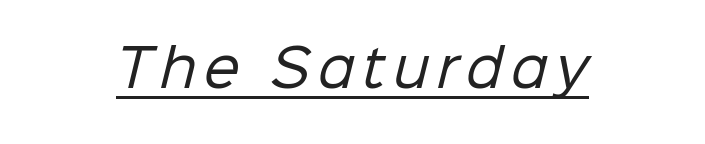
{"serif": "no", "bold": "no", "weight": "regular", "width": "normal", "stroke_contrast": "low", "x_height": "medium", "monospaced": "no", "underline": "yes", "glyph_px": 51}
